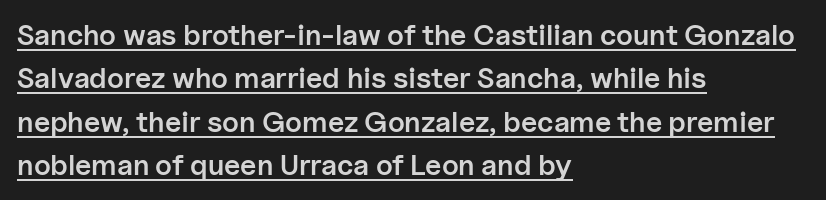
{"serif": "no", "italic": "no", "bold": "semi", "weight": "semibold", "width": "normal", "stroke_contrast": "low", "x_height": "medium", "monospaced": "no", "underline": "yes", "align": "left", "line_spacing": "normal", "line_spacing_ratio": 1.5, "letter_spacing": "normal", "letter_spacing_em": 0.0, "glyph_px": 29}
